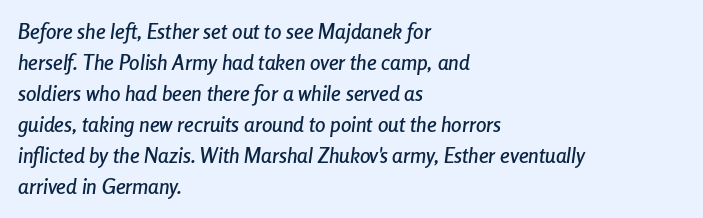
Typeset ragged right — the left edge is the straight one. Slanted lettering throughout. Rows of type keep a routine distance in the vertical direction. Unmarked baselines from the first word to the last. Words appear dense and cohesive because spacing is normal.
